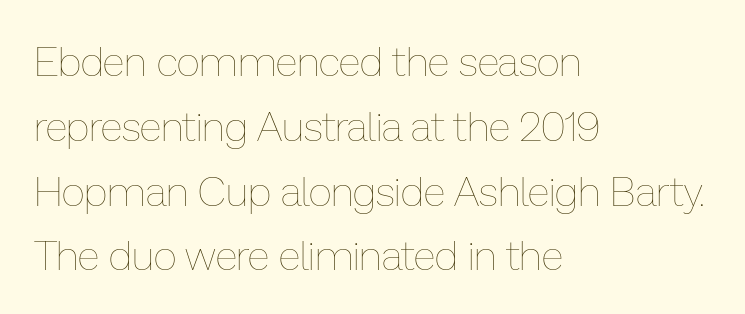
No word sits above an underline. The passage shown has conventional tracking throughout. The block of text has a typical density, with ordinary space between rows. The compositor pushed each line to the left boundary. The letters stand upright; this is a roman face.
